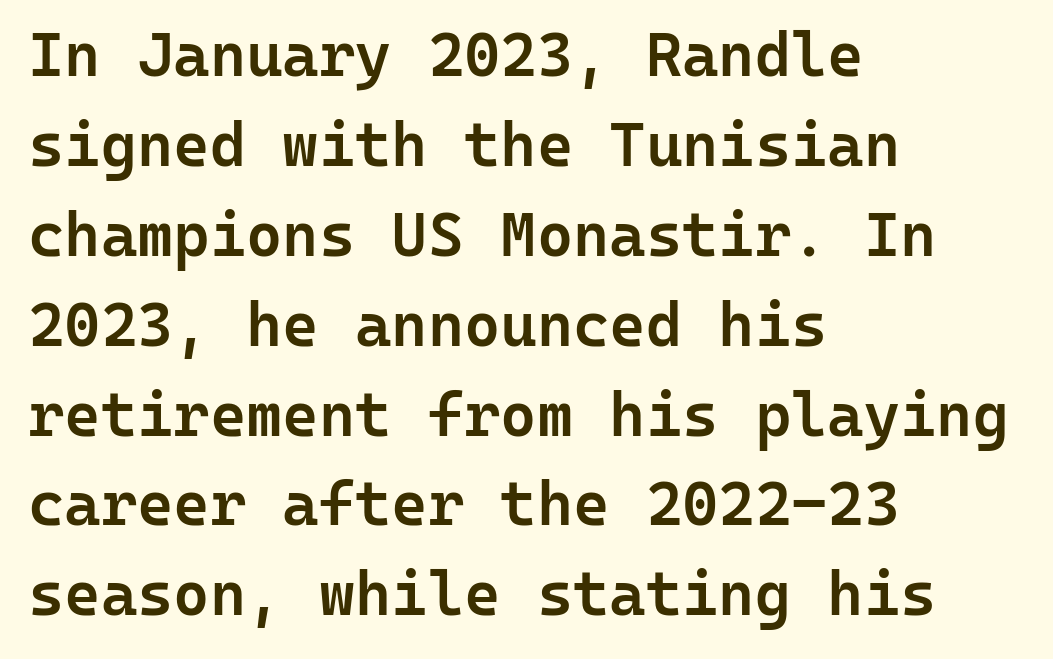
The rows are spaced the way most documents space them. What weight is shown? A semibold, between regular and bold. A typesetter would call this monospace, since all characters share one set width. Nobody drew a line under any word here. This sample is left-justified, so line endings fall wherever the words run out.
